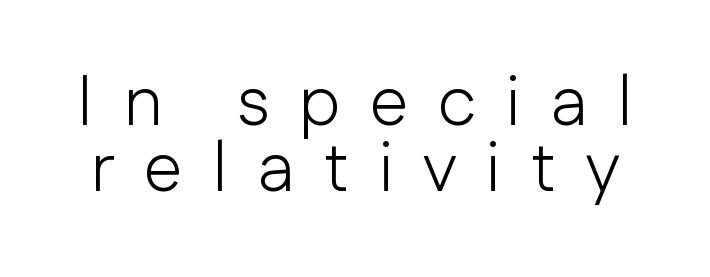
{"serif": "no", "italic": "no", "bold": "no", "weight": "light", "width": "normal", "stroke_contrast": "low", "x_height": "medium", "monospaced": "no", "underline": "no", "line_spacing": "tight", "line_spacing_ratio": 0.95, "letter_spacing": "wide", "letter_spacing_em": 0.42, "glyph_px": 70}
